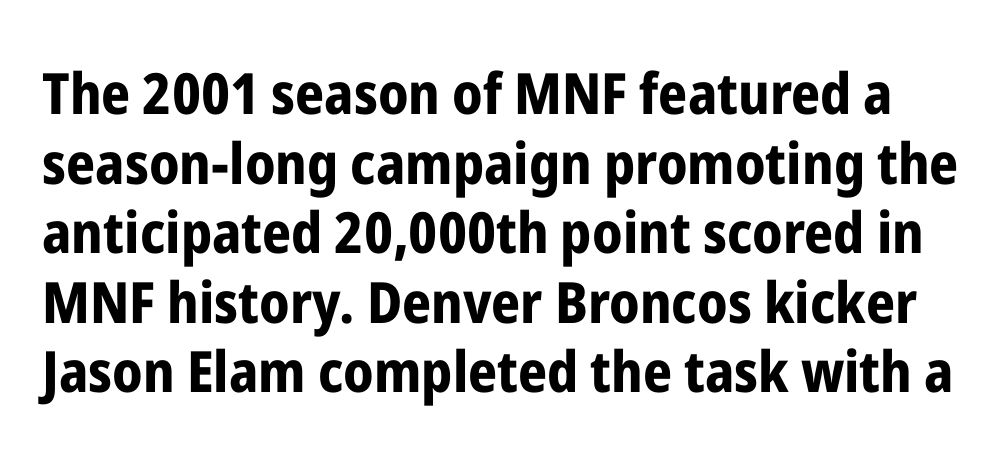
Serifs: no, the terminals of the letterforms are clean. The face used here has the dense, thick strokes of a bold. Proportional: the letters do not fall into vertical columns. Rendered with straight, roman letterforms.
